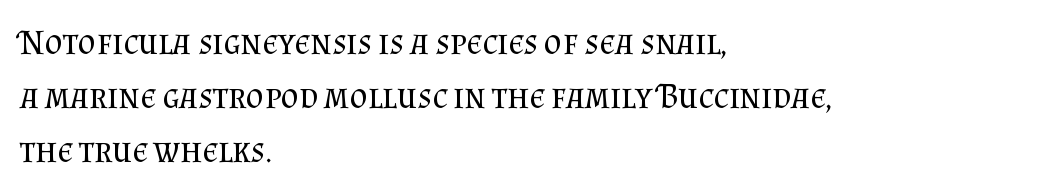
In CSS terms this would be text-align: left. Looks like regular typesetting: each glyph gets only the width it needs. This rendering leaves character spacing at its baseline value. If you measured baseline to baseline, you'd find a middling distance. The baseline area is clear.
